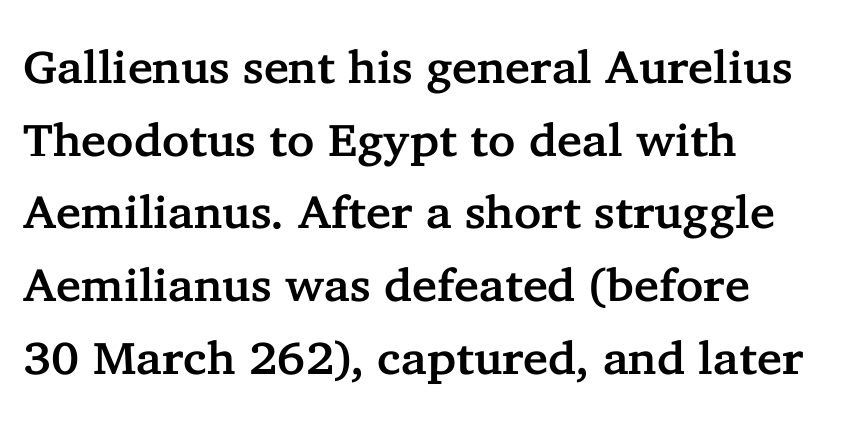
Q: Is the text italic (slanted)? A: No, it is upright.
Q: Is the typeface a serif or a sans-serif typeface? A: Serif.
Q: Is the text underlined? A: No.
Q: How is the paragraph aligned? A: Left-aligned.
Q: Is the spacing between letters normal or unusually wide? A: Normal.
Q: Is the spacing between lines tight, normal or loose? A: Normal.
Q: Width (condensed, normal, or wide)? A: Normal.
Q: Stroke contrast? A: Low.
Q: x-height? A: Medium.
Q: Monospaced? A: No.
